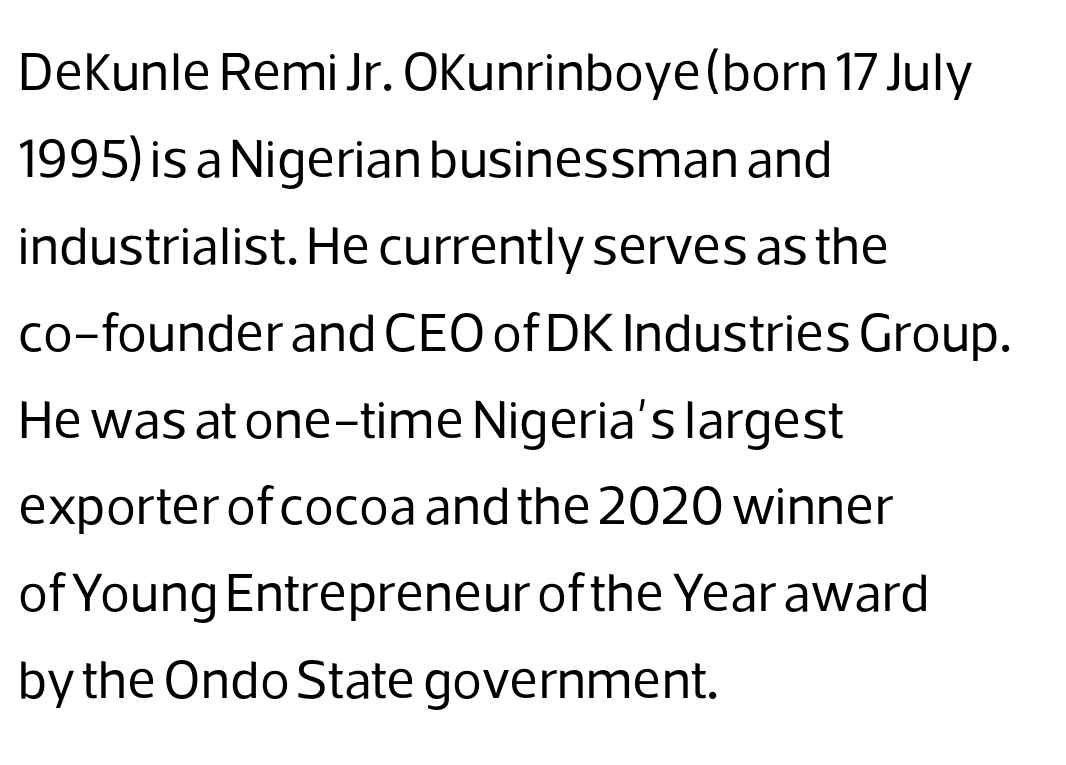
{"serif": "no", "italic": "no", "bold": "no", "weight": "regular", "width": "normal", "stroke_contrast": "low", "x_height": "medium", "monospaced": "no", "underline": "no", "align": "left", "line_spacing": "normal", "line_spacing_ratio": 1.58, "letter_spacing": "normal", "letter_spacing_em": 0.0, "glyph_px": 55}
